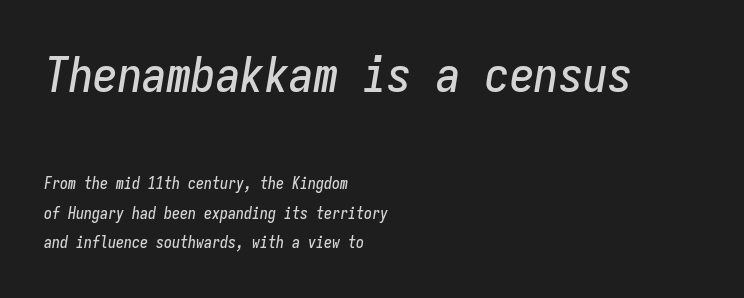
Q: Is the text italic (slanted)? A: Yes, it leans right by about 9 degrees.
Q: Is the text underlined? A: No.
Q: How is the paragraph aligned? A: Left-aligned.
Q: Is the spacing between letters normal or unusually wide? A: Normal.
Q: Which block of text is set in a larger size, the first (top) or the second (bottom)? A: The first (top) one.
Q: Width (condensed, normal, or wide)? A: Condensed.
Q: Stroke contrast? A: Low.
Q: x-height? A: Medium.
Q: Monospaced? A: Yes.
